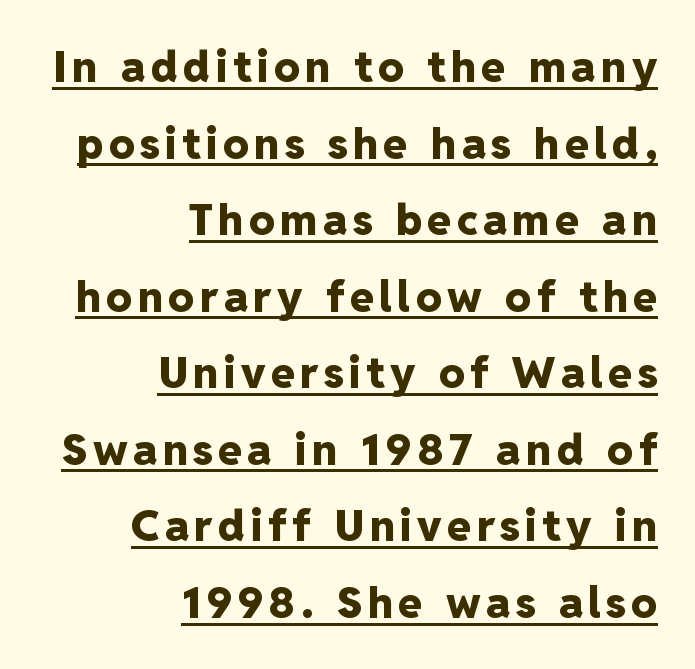
Q: Is the text bold? A: Yes.
Q: Is the text italic (slanted)? A: No, it is upright.
Q: Is the typeface a serif or a sans-serif typeface? A: Sans-serif.
Q: Is the text underlined? A: Yes.
Q: How is the paragraph aligned? A: Right-aligned.
Q: Width (condensed, normal, or wide)? A: Normal.
Q: Stroke contrast? A: Low.
Q: x-height? A: Medium.
Q: Monospaced? A: No.
